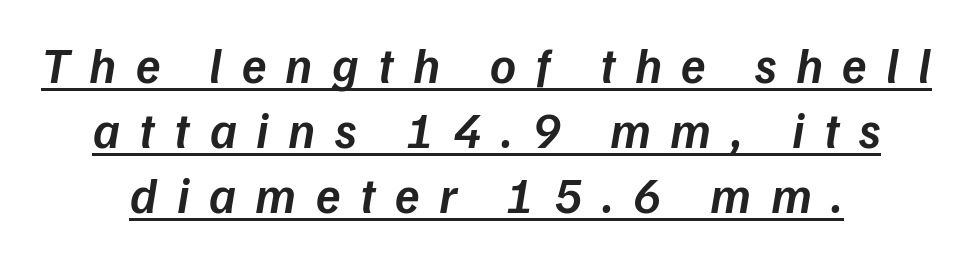
Q: Is the text bold? A: Semi-bold.
Q: Is the text italic (slanted)? A: Yes, it leans right by about 9 degrees.
Q: Is the text underlined? A: Yes.
Q: Is the spacing between letters normal or unusually wide? A: Unusually wide.
Q: Is the spacing between lines tight, normal or loose? A: Normal.
Q: Width (condensed, normal, or wide)? A: Normal.
Q: Stroke contrast? A: Low.
Q: x-height? A: Medium.
Q: Monospaced? A: No.
